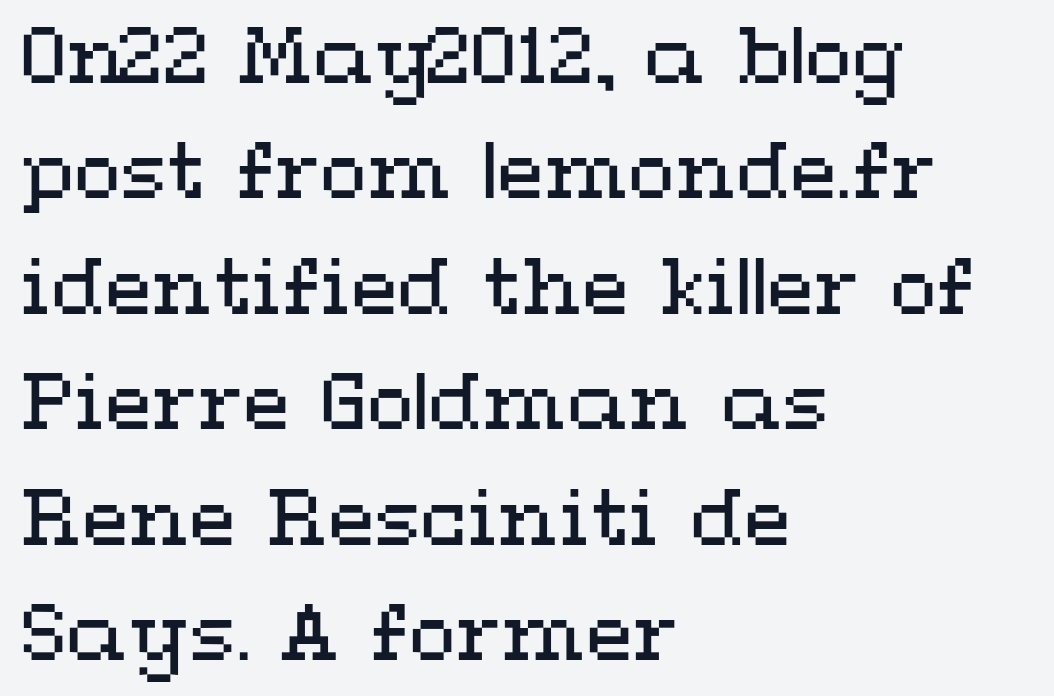
{"italic": "no", "bold": "no", "weight": "regular", "width": "wide", "stroke_contrast": "medium", "x_height": "medium", "monospaced": "no", "underline": "no", "align": "left", "line_spacing": "normal", "line_spacing_ratio": 1.5, "letter_spacing": "normal", "letter_spacing_em": 0.0, "glyph_px": 77}
